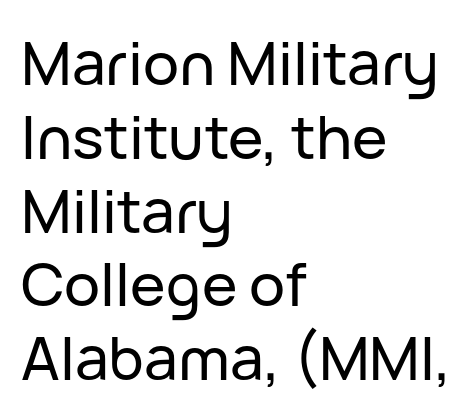
Q: Is the text italic (slanted)? A: No, it is upright.
Q: Is the typeface a serif or a sans-serif typeface? A: Sans-serif.
Q: Is the text underlined? A: No.
Q: How is the paragraph aligned? A: Left-aligned.
Q: Is the spacing between letters normal or unusually wide? A: Normal.
Q: Width (condensed, normal, or wide)? A: Normal.
Q: Stroke contrast? A: Low.
Q: x-height? A: Medium.
Q: Monospaced? A: No.
